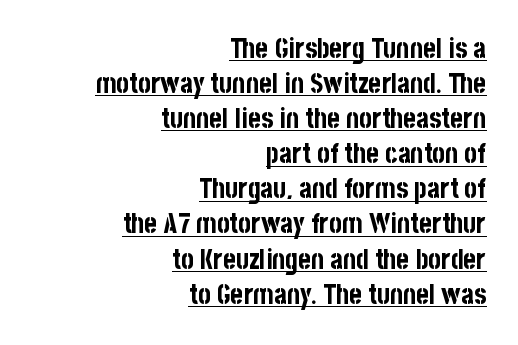
The image shows 27 px bold type, upright; set right-aligned, normal line spacing (1.3x), normal letter spacing, underlined.
